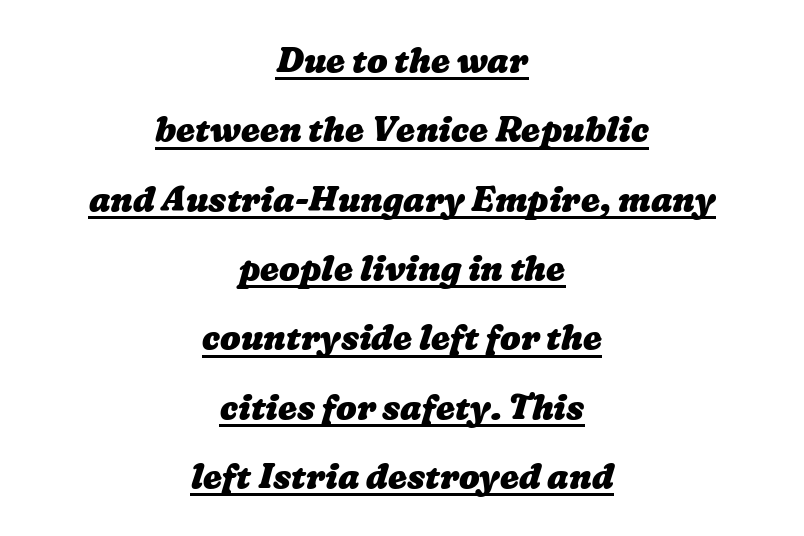
Q: Is the text bold? A: Yes.
Q: Is the text underlined? A: Yes.
Q: How is the paragraph aligned? A: Centered.
Q: Is the spacing between letters normal or unusually wide? A: Normal.
Q: Is the spacing between lines tight, normal or loose? A: Loose.
Q: Width (condensed, normal, or wide)? A: Wide.
Q: Stroke contrast? A: Low.
Q: x-height? A: Medium.
Q: Monospaced? A: No.
